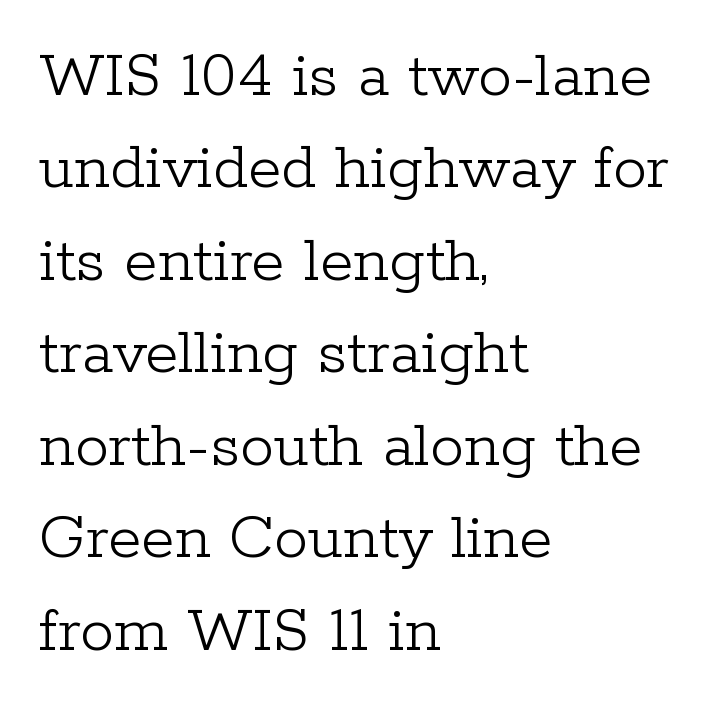
{"serif": "yes", "italic": "no", "bold": "no", "weight": "light", "width": "normal", "stroke_contrast": "low", "x_height": "medium", "monospaced": "no", "underline": "no", "align": "left", "line_spacing": "normal", "line_spacing_ratio": 1.36, "letter_spacing": "normal", "letter_spacing_em": 0.0, "glyph_px": 68}
